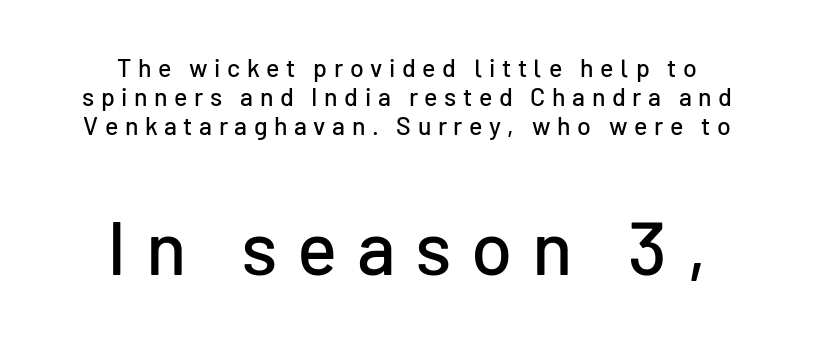
{"serif": "no", "italic": "no", "width": "normal", "stroke_contrast": "low", "x_height": "medium", "monospaced": "no", "underline": "no", "align": "center", "line_spacing_ratio": 1.17, "letter_spacing": "wide", "letter_spacing_em": 0.26, "larger_block": "second", "size_ratio": 3.0, "glyph_px": 75}
